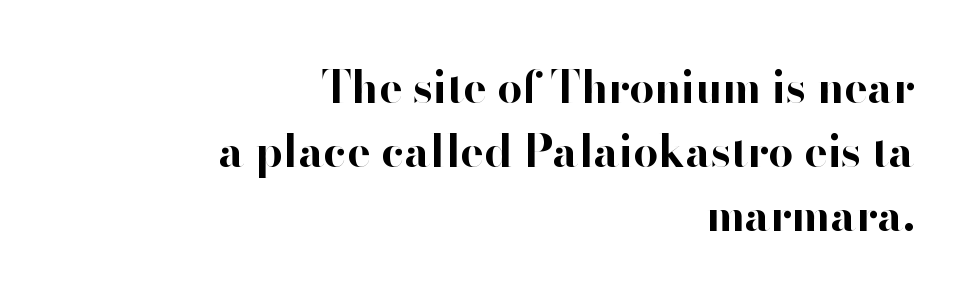
These lines are composed in type without serifs. You could call the tracking neutral — neither tight nor loose. Heavy-handed strokes throughout: this text is bold. The setting favours the right margin, as signatures and pull-quotes sometimes do. Think of a printed novel: that variable character pitch is what you see here.
